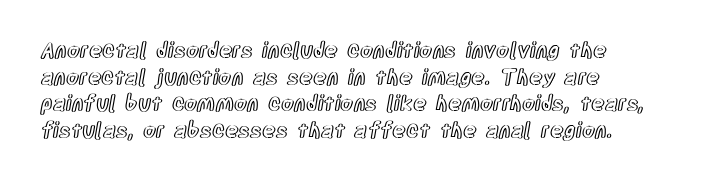
Successive baselines arrive at the customary interval. The space directly below the letters is spotless. The face used here is rendered with its standard letterfit. The rendering anchors every line to the left-hand side.
